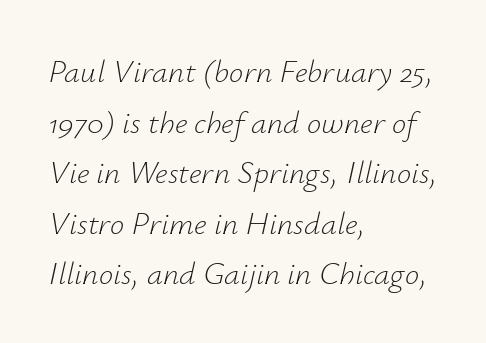
The image shows 32 px light type, italic (leaning right); set left-aligned, normal line spacing (1.58x), normal letter spacing, not underlined; low stroke contrast and a small x-height.
